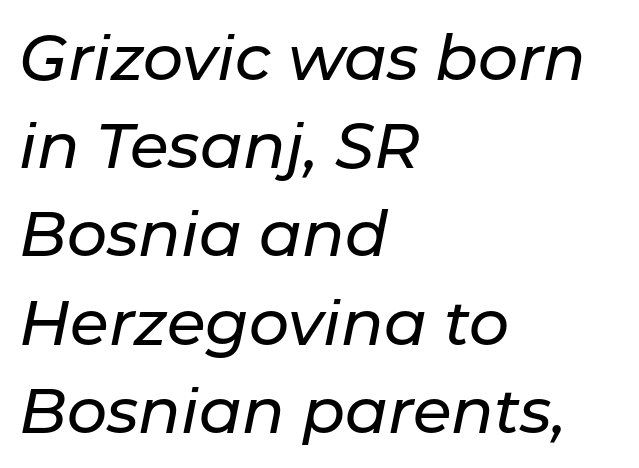
{"italic": "yes", "lean": "right", "slant_degrees": 11, "width": "normal", "stroke_contrast": "low", "x_height": "medium", "monospaced": "no", "underline": "no", "align": "left", "line_spacing": "normal", "line_spacing_ratio": 1.4, "letter_spacing": "normal", "letter_spacing_em": 0.0, "glyph_px": 63}
